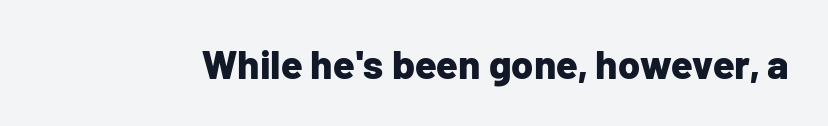
The image shows 40 px bold sans-serif type, upright; set normal letter spacing, not underlined; low stroke contrast and a medium x-height.
